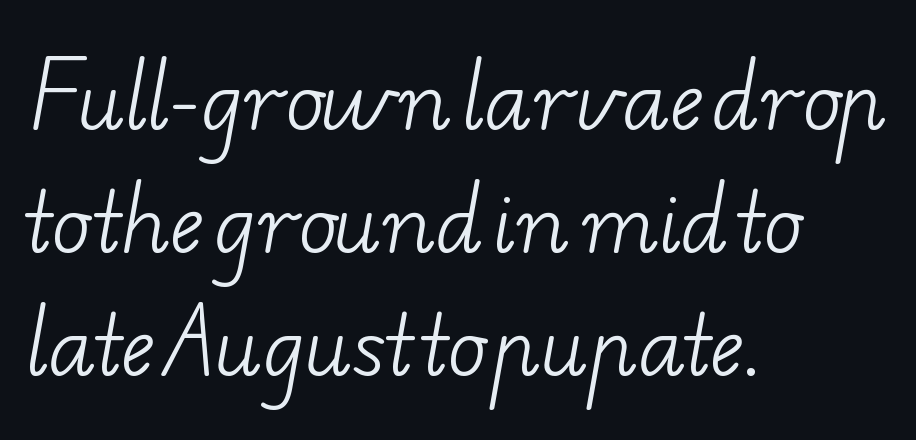
Q: Is the text bold? A: No.
Q: Is the typeface a serif or a sans-serif typeface? A: Serif.
Q: Is the text underlined? A: No.
Q: How is the paragraph aligned? A: Left-aligned.
Q: Is the spacing between letters normal or unusually wide? A: Normal.
Q: Is the spacing between lines tight, normal or loose? A: Normal.
Q: Width (condensed, normal, or wide)? A: Wide.
Q: Stroke contrast? A: Low.
Q: x-height? A: Small.
Q: Monospaced? A: No.
